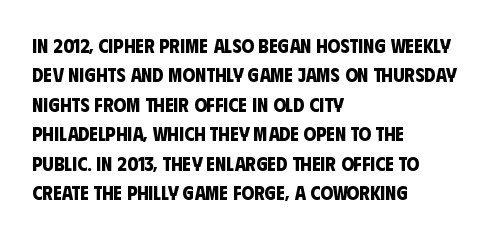
{"bold": "yes", "underline": "no", "align": "left", "line_spacing": "normal", "line_spacing_ratio": 1.47, "letter_spacing": "normal", "letter_spacing_em": 0.0, "glyph_px": 20}
